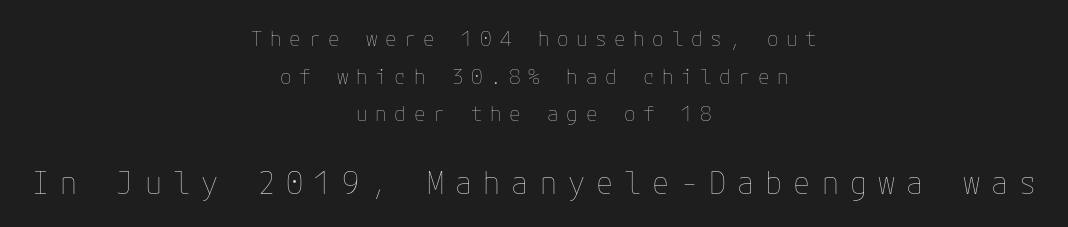
Glance below the letters and you will spot only blank space. The letters stand straight up with perfectly vertical stems. Honestly, the letter spacing is so wide it's the main thing you notice. Bold? No — there's no thickening of the strokes. This layout puts the modest block above and the oversized block below. If you folded the block vertically in half, each line would mirror itself in length.
